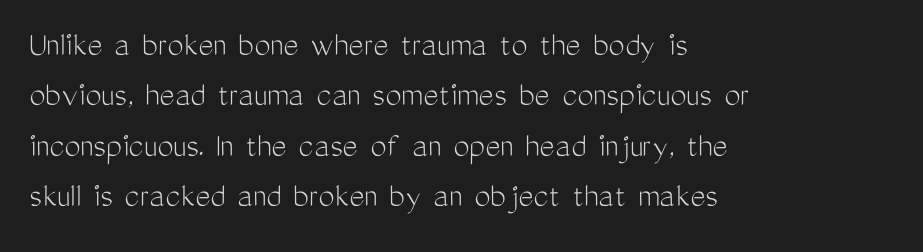
{"serif": "no", "italic": "no", "bold": "no", "weight": "light", "width": "condensed", "stroke_contrast": "medium", "x_height": "medium", "monospaced": "no", "underline": "no", "align": "left", "line_spacing": "normal", "line_spacing_ratio": 1.4, "letter_spacing": "normal", "letter_spacing_em": 0.0, "glyph_px": 36}
